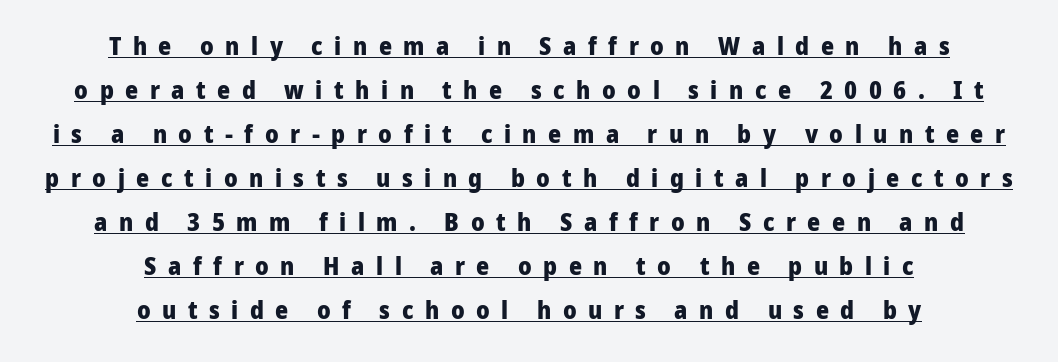
{"italic": "no", "bold": "yes", "underline": "yes", "align": "center", "line_spacing_ratio": 1.76, "letter_spacing": "wide", "letter_spacing_em": 0.46, "glyph_px": 25}
